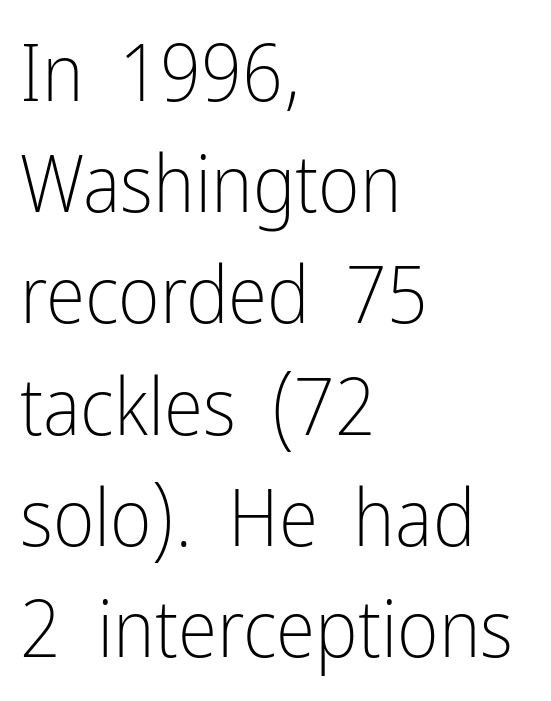
The image shows 80 px light, condensed sans-serif type, upright; set left-aligned, normal line spacing (1.39x), normal letter spacing, not underlined; low stroke contrast and a medium x-height.
